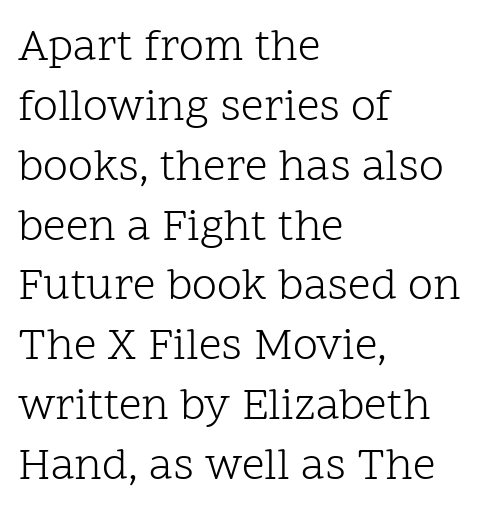
Q: Is the text bold? A: No.
Q: Is the text italic (slanted)? A: No, it is upright.
Q: Is the typeface a serif or a sans-serif typeface? A: Serif.
Q: Is the text underlined? A: No.
Q: How is the paragraph aligned? A: Left-aligned.
Q: Is the spacing between letters normal or unusually wide? A: Normal.
Q: Is the spacing between lines tight, normal or loose? A: Normal.
Q: Width (condensed, normal, or wide)? A: Normal.
Q: Stroke contrast? A: Low.
Q: x-height? A: Medium.
Q: Monospaced? A: No.
